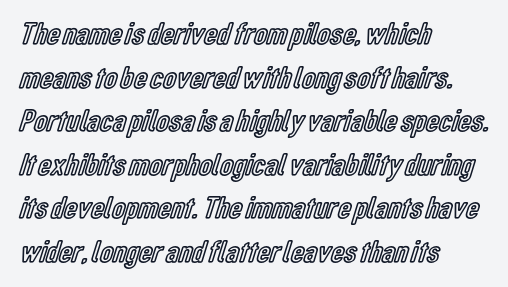
The image shows 32 px condensed type; set left-aligned, normal line spacing (1.36x), normal letter spacing, not underlined; a medium x-height.
